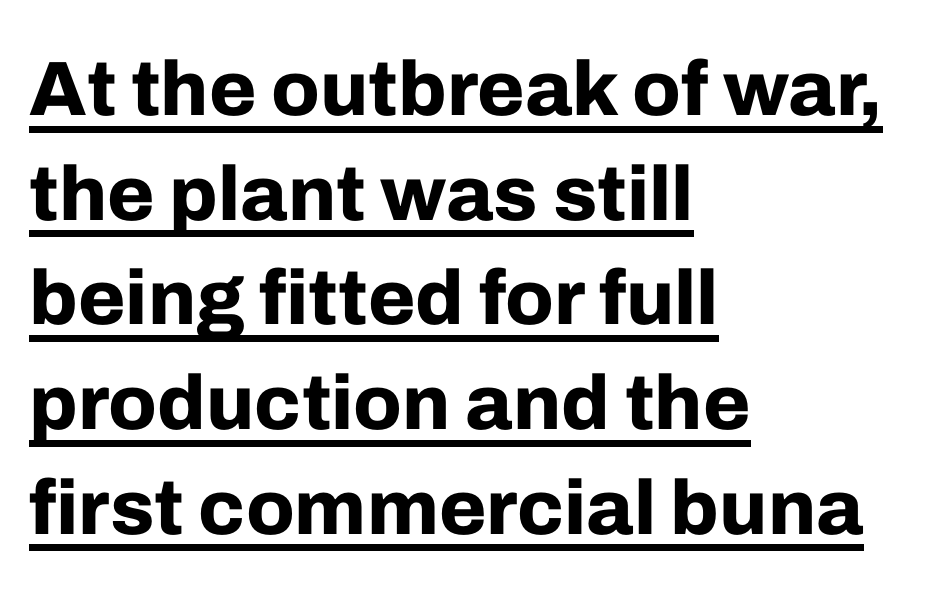
Q: Is the text bold? A: Yes.
Q: Is the text italic (slanted)? A: No, it is upright.
Q: Is the typeface a serif or a sans-serif typeface? A: Sans-serif.
Q: Is the text underlined? A: Yes.
Q: How is the paragraph aligned? A: Left-aligned.
Q: Is the spacing between letters normal or unusually wide? A: Normal.
Q: Is the spacing between lines tight, normal or loose? A: Normal.
Q: Width (condensed, normal, or wide)? A: Normal.
Q: Stroke contrast? A: Low.
Q: x-height? A: Medium.
Q: Monospaced? A: No.
